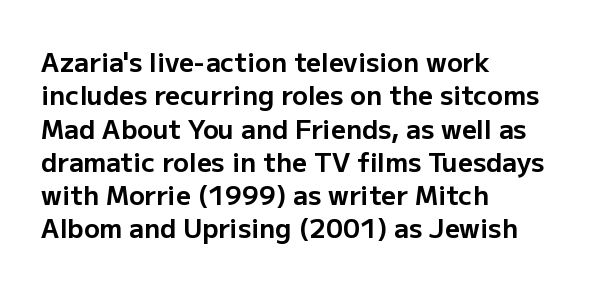
In terms of posture, this sample is upright. Look at the stroke-to-counter ratio: heavy, a bold. Notice how descenders clear the ascenders below comfortably — that's standard leading. The zone under the glyphs is completely vacant. The rendering keeps characters at their native spacing.
